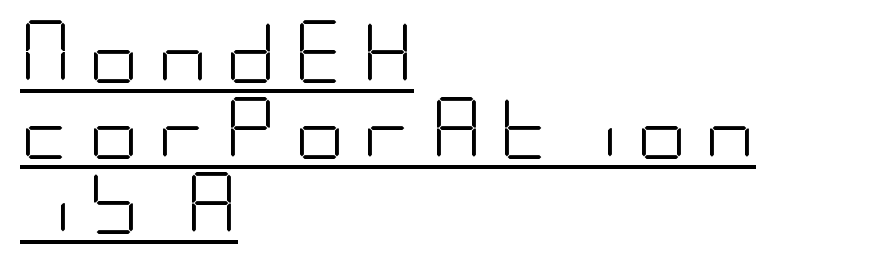
The image shows 63 px light, condensed sans-serif type, upright; set left-aligned, line spacing 1.2x, unusually wide letter spacing (+0.27 em), underlined; low stroke contrast and a large x-height.
